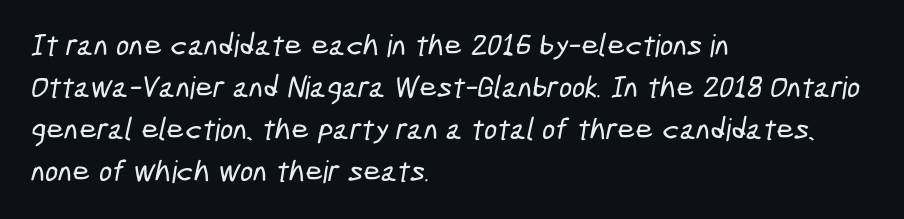
{"serif": "no", "width": "condensed", "stroke_contrast": "low", "x_height": "medium", "monospaced": "no", "underline": "no", "align": "left", "line_spacing": "normal", "line_spacing_ratio": 1.36, "letter_spacing": "normal", "letter_spacing_em": 0.0, "glyph_px": 31}
